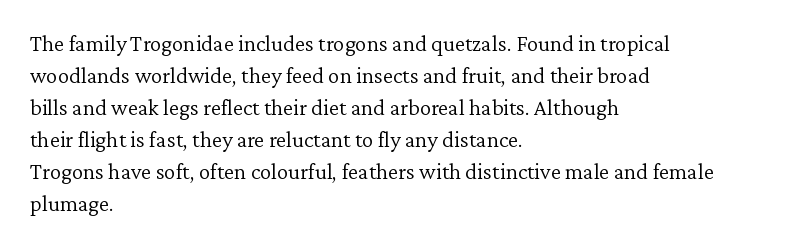
{"italic": "no", "bold": "no", "underline": "no", "align": "left", "line_spacing": "normal", "line_spacing_ratio": 1.39, "letter_spacing": "normal", "letter_spacing_em": 0.0, "glyph_px": 23}
